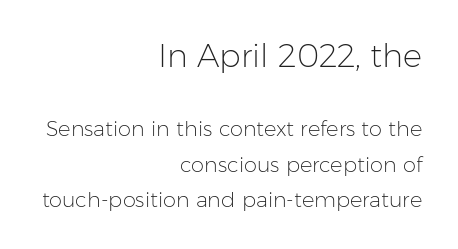
{"serif": "no", "italic": "no", "bold": "no", "weight": "light", "width": "normal", "stroke_contrast": "low", "x_height": "medium", "monospaced": "no", "underline": "no", "align": "right", "line_spacing": "normal", "line_spacing_ratio": 1.68, "letter_spacing": "normal", "letter_spacing_em": 0.0, "larger_block": "first", "size_ratio": 1.52, "glyph_px": 32}
